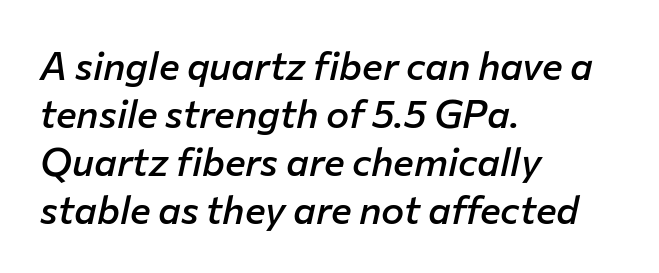
{"italic": "yes", "lean": "right", "slant_degrees": 12, "bold": "semi", "weight": "semibold", "width": "normal", "stroke_contrast": "low", "x_height": "medium", "monospaced": "no", "underline": "no", "align": "left", "line_spacing_ratio": 1.23, "letter_spacing": "normal", "letter_spacing_em": 0.0, "glyph_px": 39}
